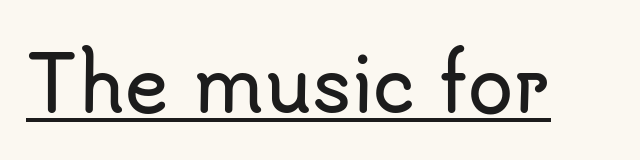
A typesetter would call this zero additional tracking. You could not count columns in this text — the font is proportionally spaced. This sample uses a sans-serif face. Notice how a bar underscores the lettering throughout.
